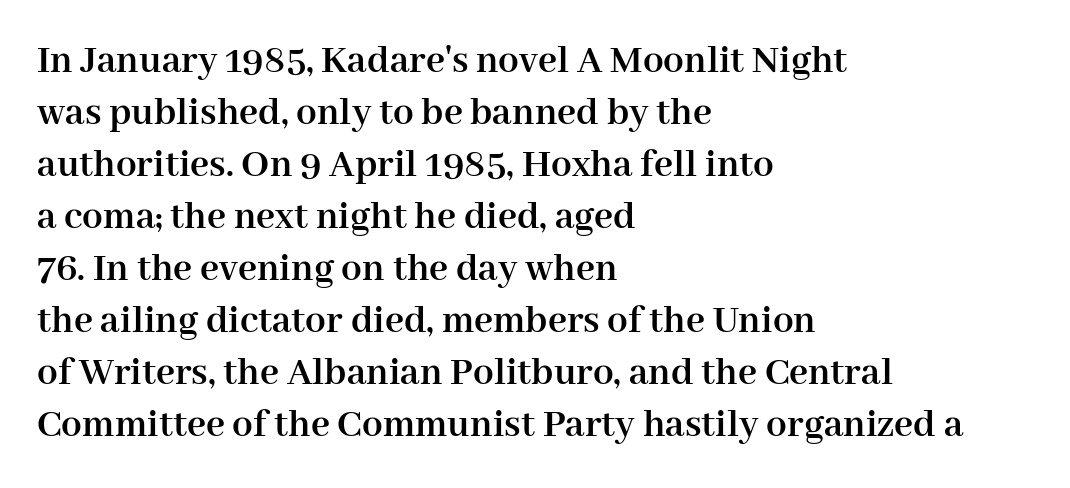
{"serif": "yes", "italic": "no", "bold": "yes", "weight": "semibold", "width": "normal", "stroke_contrast": "high", "x_height": "medium", "monospaced": "no", "underline": "no", "align": "left", "line_spacing": "normal", "line_spacing_ratio": 1.27, "letter_spacing": "normal", "letter_spacing_em": 0.0, "glyph_px": 41}
